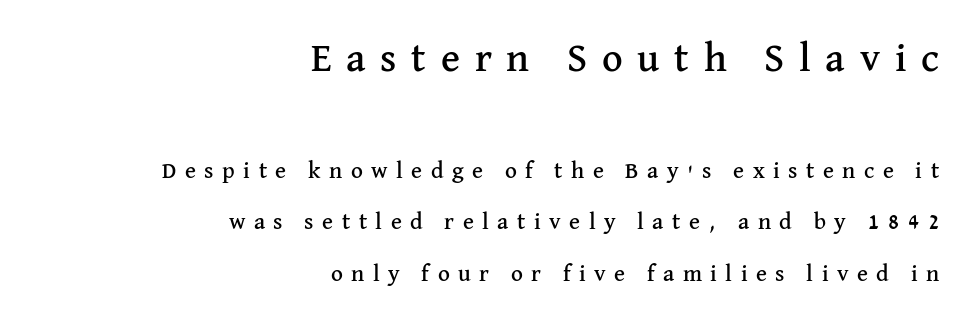
The image shows 40 px serif type, upright; set right-aligned, loose line spacing (2.23x), unusually wide letter spacing (+0.37 em), not underlined; the first (top) block is 1.74x larger; medium stroke contrast and a medium x-height.
